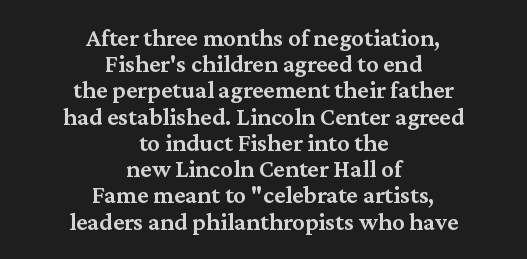
{"italic": "no", "bold": "semi", "underline": "no", "align": "center", "line_spacing": "tight", "line_spacing_ratio": 1.05, "letter_spacing": "normal", "letter_spacing_em": 0.0, "glyph_px": 25}
